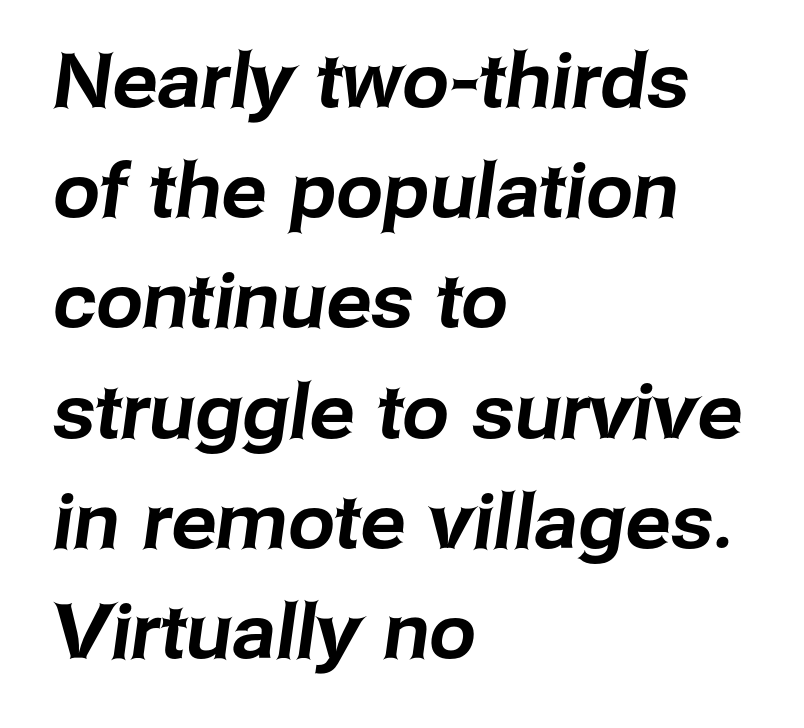
{"serif": "no", "width": "normal", "stroke_contrast": "low", "x_height": "medium", "monospaced": "no", "underline": "no", "align": "left", "line_spacing": "normal", "line_spacing_ratio": 1.47, "letter_spacing": "normal", "letter_spacing_em": 0.0, "glyph_px": 75}
